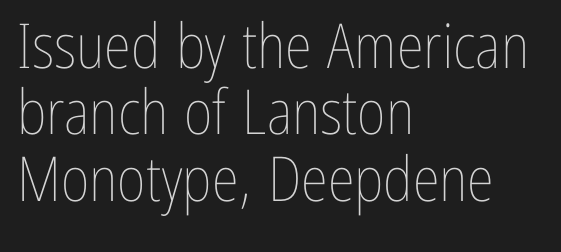
The line-height multiplier appears low, near solid setting. Proportional: the letters do not fall into vertical columns. The letters look calm and open, with moderate or lighter stems. Has an underline been added? It has not. These lines were composed using upright roman letters. Spacing between characters is what you'd get straight out of the box.
